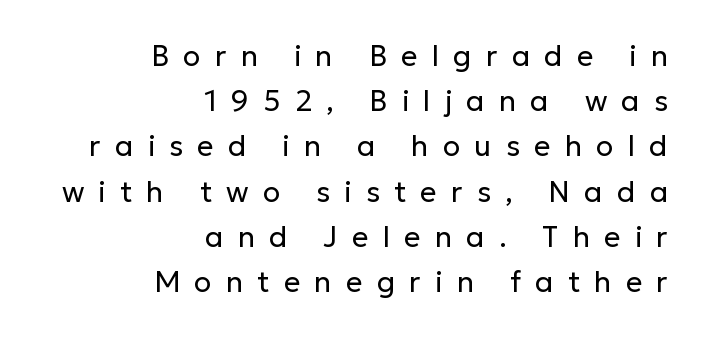
{"serif": "no", "italic": "no", "bold": "no", "weight": "regular", "width": "normal", "stroke_contrast": "low", "x_height": "medium", "monospaced": "no", "underline": "no", "align": "right", "line_spacing": "normal", "line_spacing_ratio": 1.56, "letter_spacing": "wide", "letter_spacing_em": 0.49, "glyph_px": 29}
